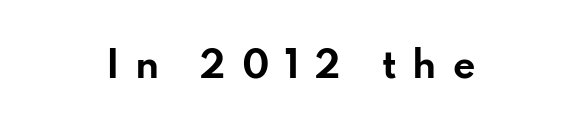
{"serif": "no", "italic": "no", "bold": "yes", "weight": "bold", "width": "wide", "stroke_contrast": "low", "x_height": "small", "monospaced": "no", "underline": "no", "letter_spacing": "wide", "letter_spacing_em": 0.45, "glyph_px": 35}
